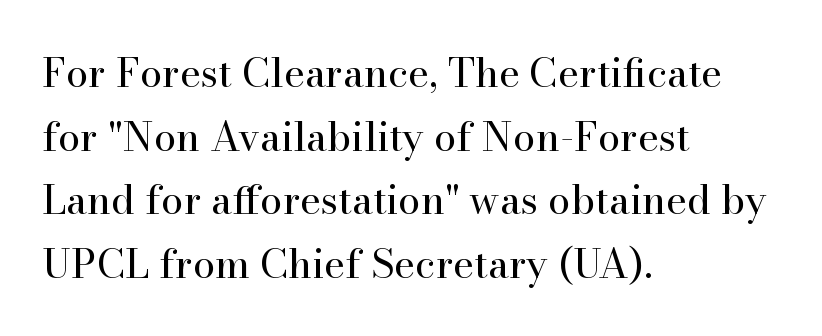
{"serif": "yes", "italic": "no", "bold": "no", "weight": "regular", "width": "normal", "stroke_contrast": "high", "x_height": "small", "monospaced": "no", "underline": "no", "align": "left", "line_spacing": "normal", "line_spacing_ratio": 1.59, "letter_spacing": "normal", "letter_spacing_em": 0.0, "glyph_px": 40}
